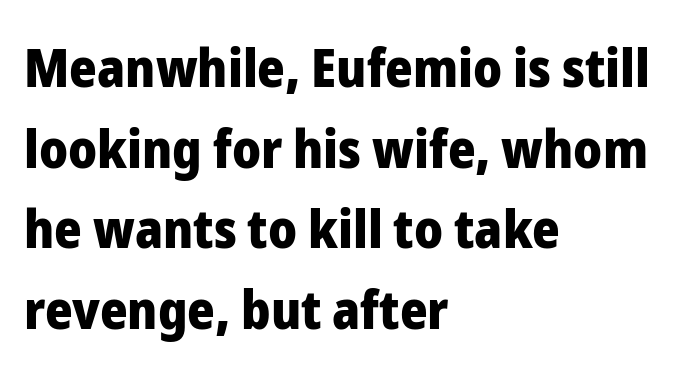
The image shows 53 px heavy sans-serif type, upright; set left-aligned, normal line spacing (1.52x), normal letter spacing, not underlined; low stroke contrast and a medium x-height.
